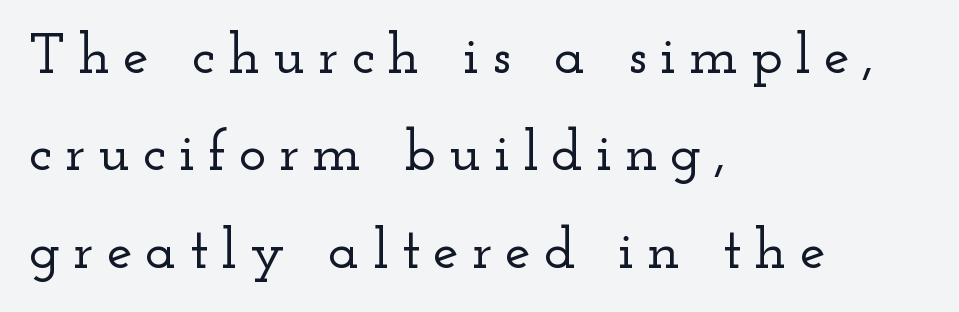
The paragraph shown leans on its left margin. Honestly, the letter spacing is so wide it's the main thing you notice. Horizontal bands of white between lines are of average thickness. Type style note: has serifs.
